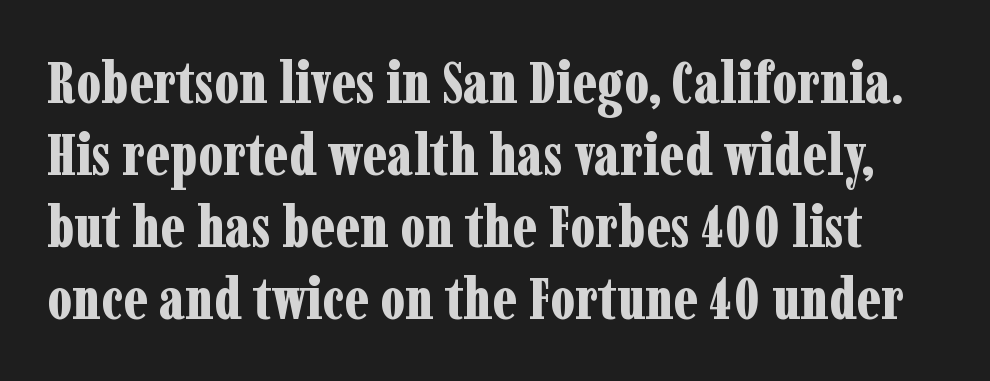
The glyphs are unaccompanied by any horizontal stroke below them. Characters follow at the spacing the type designer built in. Quick note: not italic, upright. Chunky letters — that's bold for sure.
